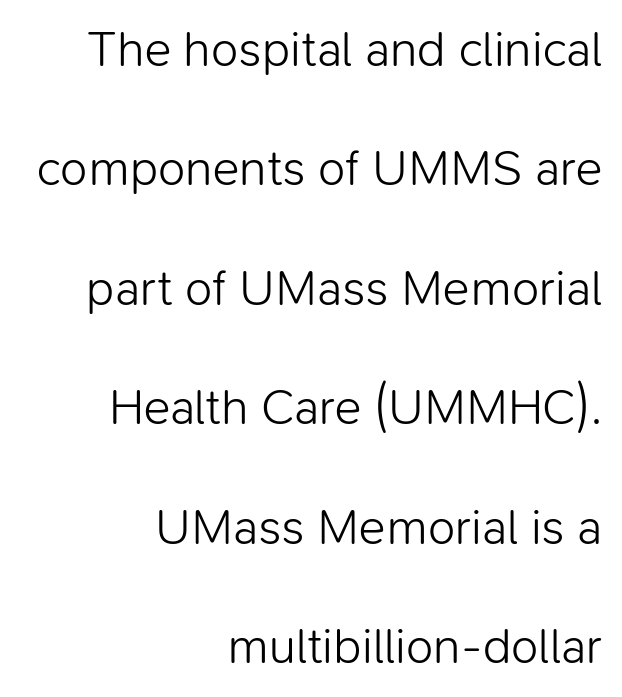
Only glyphs here, with clear space below each row. Does the copy run flush right? Yes — the right margin is perfectly even. The gaps between neighbouring characters are ordinary and unremarkable. The rendering shows plain stroke endings on the letterforms — a sans-serif design. Does the lettering tilt? It doesn't — this is upright. Caption: face not bold, strokes unweighted.
